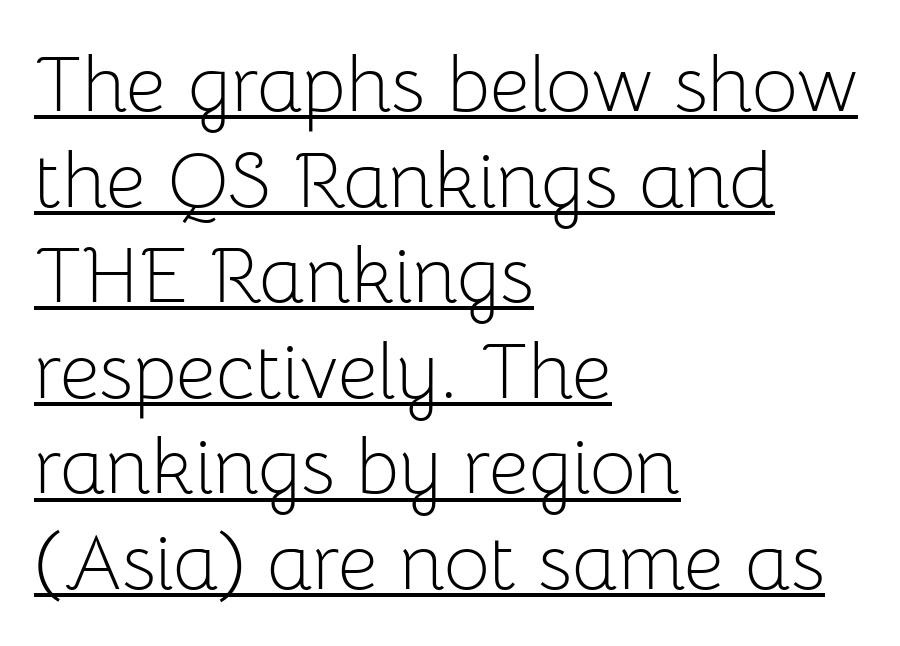
This sample uses an upright cut, with every glyph sitting square on the baseline. A continuous stroke trails under the words, as in a hyperlink. Each line starts at the same left margin while the right side varies. A typesetter would label this face a sans. You could call the tracking neutral — neither tight nor loose.
